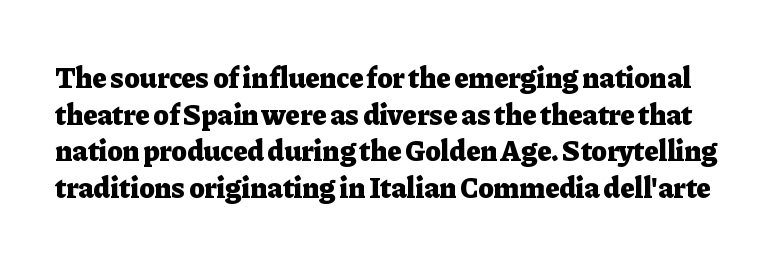
Q: Is the text bold? A: Yes.
Q: Is the text italic (slanted)? A: No, it is upright.
Q: Is the typeface a serif or a sans-serif typeface? A: Serif.
Q: Is the text underlined? A: No.
Q: Is the spacing between letters normal or unusually wide? A: Normal.
Q: Is the spacing between lines tight, normal or loose? A: Normal.
Q: Width (condensed, normal, or wide)? A: Normal.
Q: Stroke contrast? A: Low.
Q: x-height? A: Medium.
Q: Monospaced? A: No.
